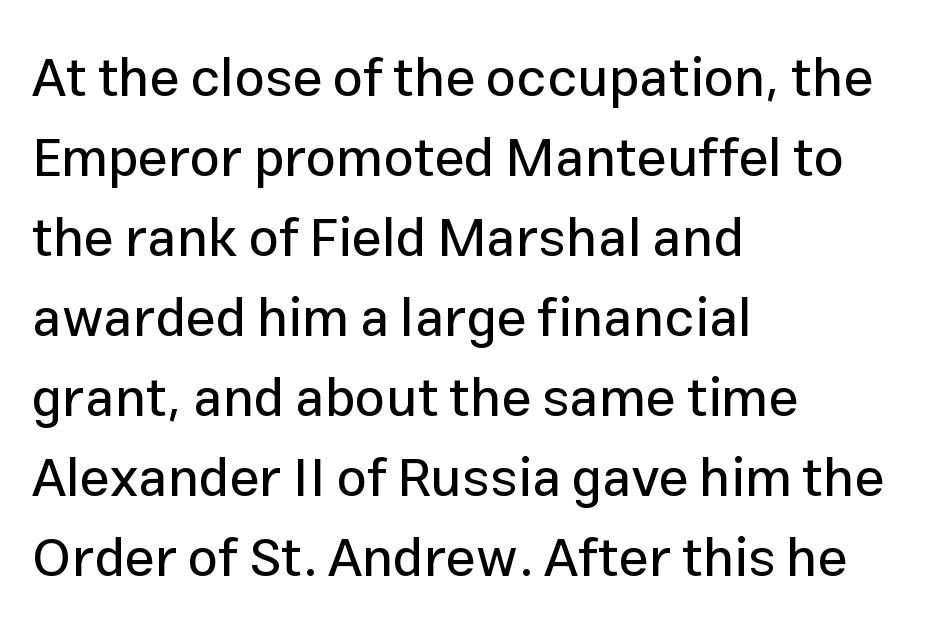
The image shows 54 px sans-serif type, upright; set left-aligned, normal line spacing (1.48x), normal letter spacing, not underlined; low stroke contrast and a medium x-height.
